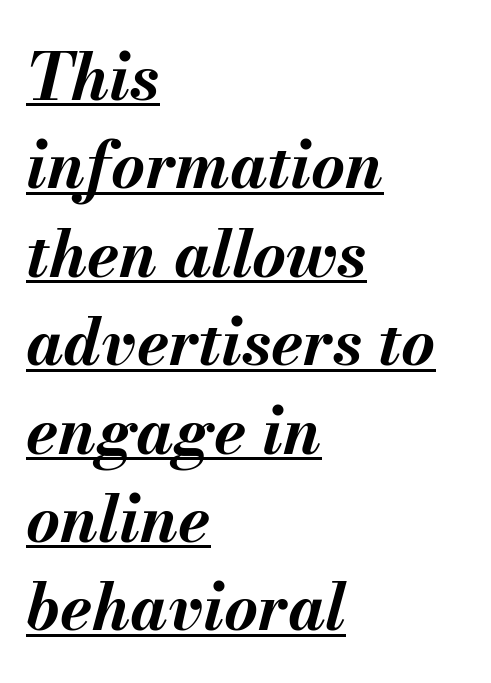
The passage shown is typed in a proportional face where columns would drift. There is no visible air inserted between adjacent glyphs. Typesetter's note: full bold, strokes at maximum text heaviness. Tall strokes in this sample are angled rather than plumb.
